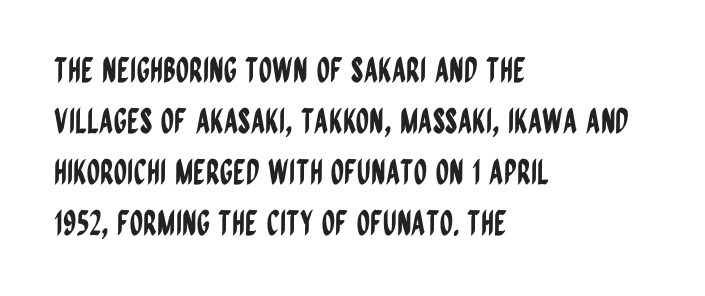
{"serif": "no", "italic": "no", "width": "condensed", "stroke_contrast": "low", "x_height": "large", "monospaced": "no", "underline": "no", "align": "left", "line_spacing": "normal", "line_spacing_ratio": 1.5, "letter_spacing": "normal", "letter_spacing_em": 0.0, "glyph_px": 34}
